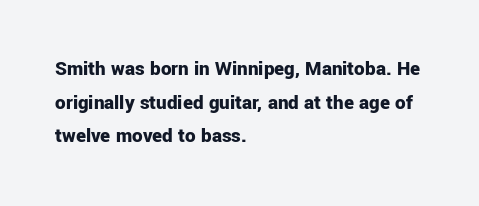
The image shows 21 px bold type, upright; set left-aligned, normal line spacing (1.6x), normal letter spacing, not underlined.
